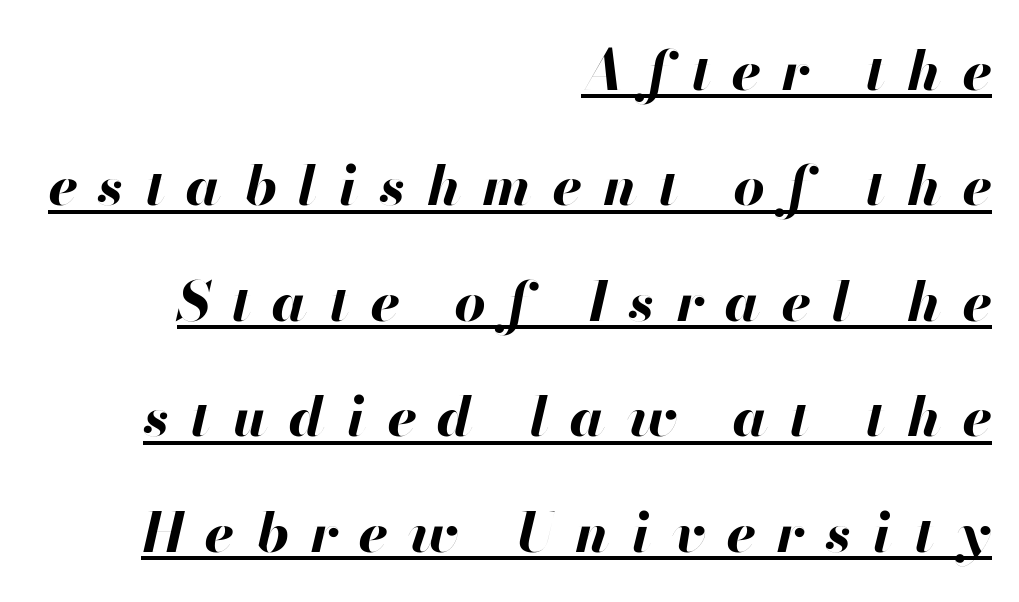
Q: Is the text bold? A: Yes.
Q: Is the text italic (slanted)? A: Yes, it leans right by about 13 degrees.
Q: Is the text underlined? A: Yes.
Q: How is the paragraph aligned? A: Right-aligned.
Q: Is the spacing between letters normal or unusually wide? A: Unusually wide.
Q: Is the spacing between lines tight, normal or loose? A: Loose.
Q: Width (condensed, normal, or wide)? A: Normal.
Q: Stroke contrast? A: High.
Q: x-height? A: Small.
Q: Monospaced? A: No.
